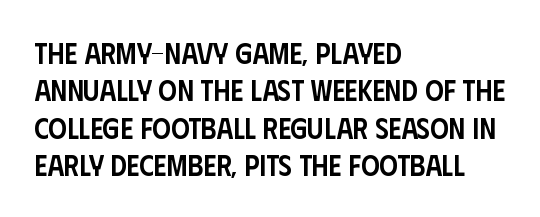
Unlike a traditional serif, this face leaves its strokes unadorned. Does the copy run flush right? No — it runs flush left. Glyph-to-glyph distance matches everyday printed text. The typography opts for an upright posture over an oblique one.
